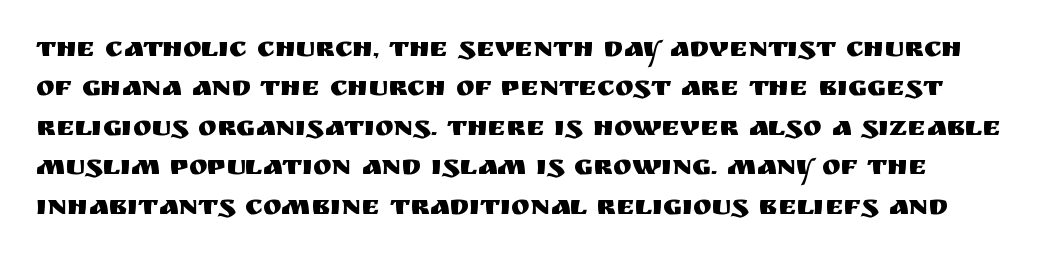
Vertically, the passage feels balanced, rows spaced as you'd expect. The rendering keeps characters at their native spacing. The foot of each line stays bare and open. Does the type have serifs? No, each stem ends abruptly. Each letter keeps its own natural width here, so spacing adapts to shape. In terms of posture, this sample is upright.
